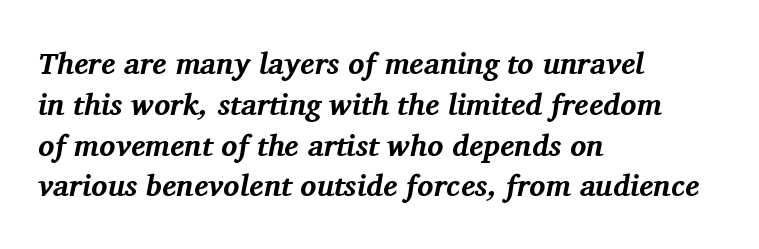
Reading down the column, the eye jumps a familiar distance to each next line. The space beneath each line is pristine and unruled. Nothing unusual about the tracking: characters are spaced as the font intends. The face used here has a pronounced slope to its letters.
